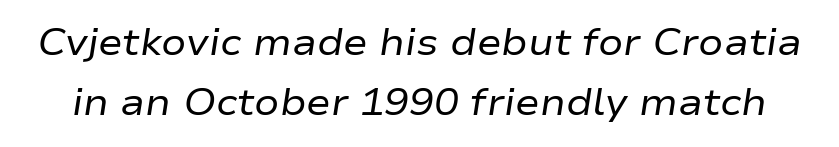
{"italic": "yes", "lean": "right", "slant_degrees": 9, "bold": "no", "weight": "regular", "width": "wide", "stroke_contrast": "low", "x_height": "medium", "monospaced": "no", "underline": "no", "line_spacing": "normal", "line_spacing_ratio": 1.63, "letter_spacing": "normal", "letter_spacing_em": 0.0, "glyph_px": 37}
